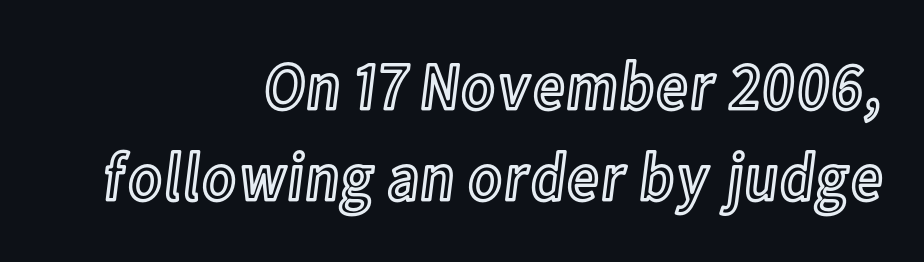
{"width": "condensed", "x_height": "medium", "monospaced": "no", "underline": "no", "align": "right", "line_spacing": "normal", "line_spacing_ratio": 1.34, "letter_spacing": "normal", "letter_spacing_em": 0.0, "glyph_px": 68}
